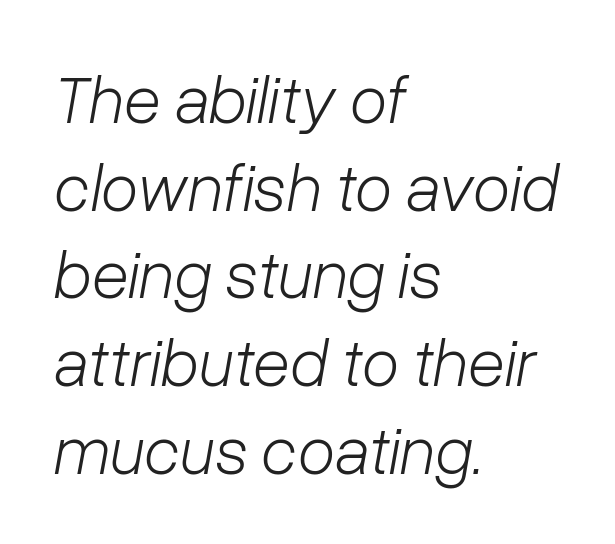
{"italic": "yes", "lean": "right", "slant_degrees": 10, "bold": "no", "weight": "light", "width": "normal", "stroke_contrast": "low", "x_height": "medium", "monospaced": "no", "underline": "no", "align": "left", "line_spacing": "normal", "line_spacing_ratio": 1.29, "letter_spacing": "normal", "letter_spacing_em": 0.0, "glyph_px": 68}
